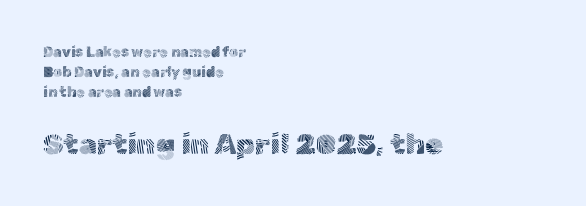
The image shows 29 px light sans-serif type, upright; set left-aligned, normal line spacing (1.43x), normal letter spacing, not underlined; the second (bottom) block is 2.07x larger; a medium x-height.
